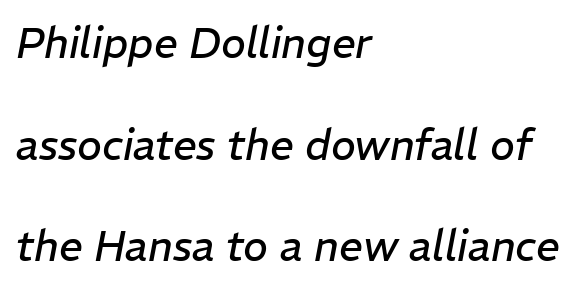
Regarding leading, the lines here are spaced well apart. In terms of posture, this sample is oblique. Heft: none added — not bold. The strip under each line holds only bare page. Horizontal alignment here is leftward, the default for most running prose.
